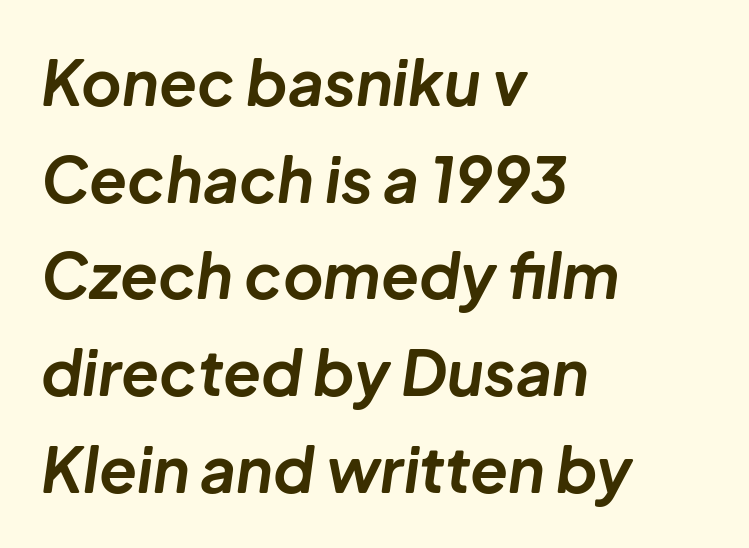
Each glyph is drawn with heavy, bold strokes. The passage shown leans; its letterforms are oblique. How are the letters spaced? Ordinarily, with no added tracking. This sample has the flowing, uneven cadence of proportional lettering. Layout note: lines flush left.
